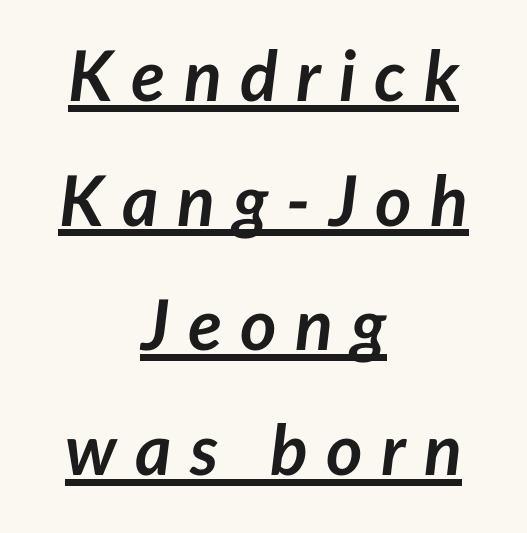
Q: Is the text bold? A: Yes.
Q: Is the text italic (slanted)? A: Yes, it leans right by about 7 degrees.
Q: Is the text underlined? A: Yes.
Q: How is the paragraph aligned? A: Centered.
Q: Is the spacing between letters normal or unusually wide? A: Unusually wide.
Q: Width (condensed, normal, or wide)? A: Normal.
Q: Stroke contrast? A: Low.
Q: x-height? A: Medium.
Q: Monospaced? A: No.
